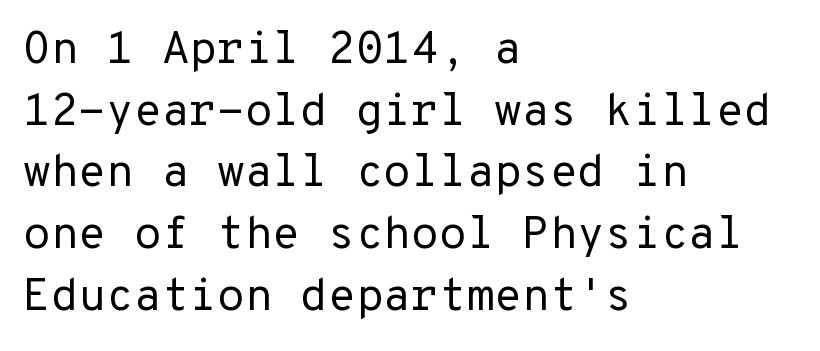
The image shows 45 px regular-weight sans-serif type, upright; set left-aligned, normal line spacing (1.37x), normal letter spacing, not underlined; low stroke contrast and a medium x-height.
